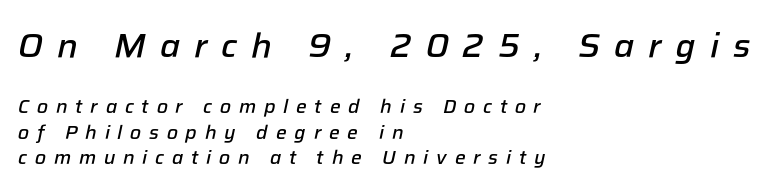
{"italic": "yes", "lean": "right", "slant_degrees": 12, "bold": "semi", "weight": "semibold", "width": "normal", "stroke_contrast": "low", "x_height": "medium", "monospaced": "no", "underline": "no", "align": "left", "line_spacing": "normal", "line_spacing_ratio": 1.35, "letter_spacing": "wide", "letter_spacing_em": 0.41, "larger_block": "first", "size_ratio": 1.79, "glyph_px": 34}
